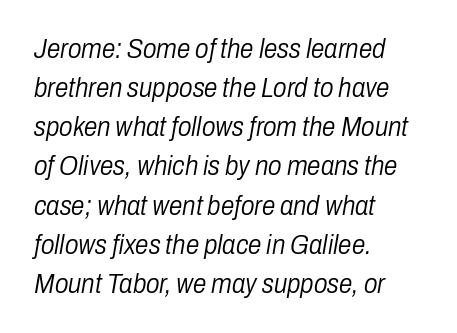
Q: Is the text bold? A: No.
Q: Is the text italic (slanted)? A: Yes, it leans right by about 10 degrees.
Q: Is the text underlined? A: No.
Q: How is the paragraph aligned? A: Left-aligned.
Q: Is the spacing between letters normal or unusually wide? A: Normal.
Q: Is the spacing between lines tight, normal or loose? A: Normal.
